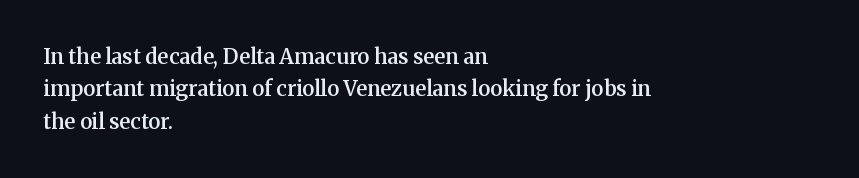
Italic? Not at all — the glyphs are vertical. Visually the block forms a straight wall on the left and a jagged coastline on the right. The horizontal fit of the characters is conventional and even. No word sits above an underline.
